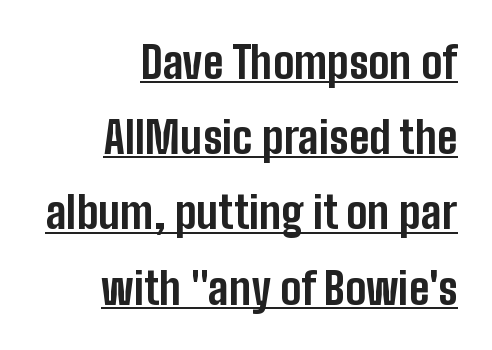
Q: Is the text bold? A: Yes.
Q: Is the text italic (slanted)? A: No, it is upright.
Q: Is the typeface a serif or a sans-serif typeface? A: Sans-serif.
Q: Is the text underlined? A: Yes.
Q: How is the paragraph aligned? A: Right-aligned.
Q: Is the spacing between letters normal or unusually wide? A: Normal.
Q: Width (condensed, normal, or wide)? A: Condensed.
Q: Stroke contrast? A: Low.
Q: x-height? A: Medium.
Q: Monospaced? A: No.
